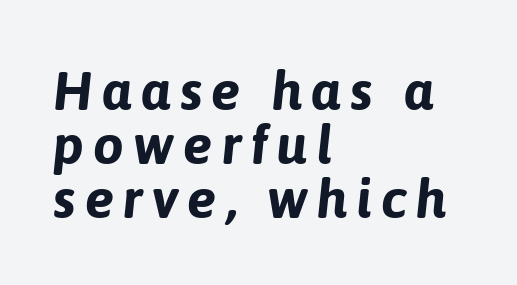
{"italic": "yes", "lean": "right", "slant_degrees": 6, "bold": "yes", "weight": "bold", "width": "normal", "stroke_contrast": "low", "x_height": "medium", "monospaced": "no", "underline": "no", "align": "left", "line_spacing": "tight", "line_spacing_ratio": 0.98, "glyph_px": 55}
